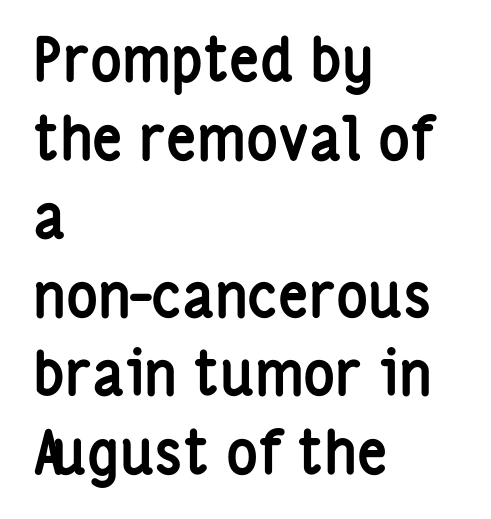
A full-strength bold gives these letters their thick strokes. No italicization has been applied; the sample stays upright. Looks like regular typesetting: each glyph gets only the width it needs. The font family rendered here belongs to the sans-serif group.
